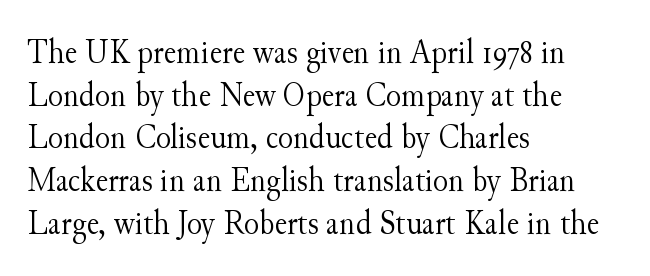
Upright lettering throughout. Each letter keeps its own natural width here, so spacing adapts to shape. A classic flush-left, rag-right setting is used for this passage. Serif or sans? Serif — the stroke terminals have little feet. Nothing unusual about the tracking: characters are spaced as the font intends.
